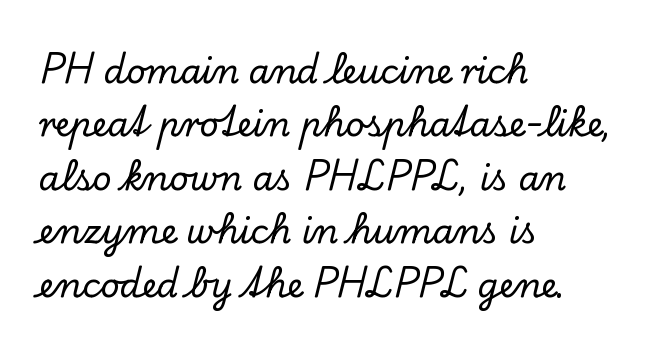
A typesetter would call this leading conventional body-copy spacing. The strip under each line holds only bare page. Honestly, the letter spacing is just normal — you wouldn't notice it.
